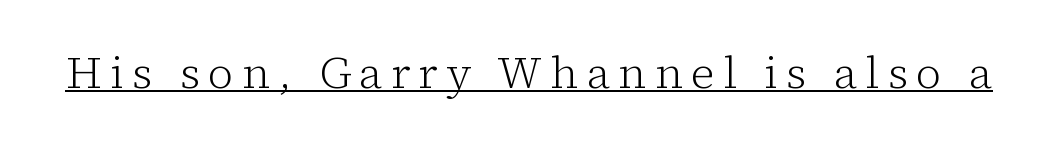
{"serif": "yes", "italic": "no", "bold": "no", "weight": "light", "width": "normal", "stroke_contrast": "low", "x_height": "medium", "monospaced": "no", "underline": "yes", "glyph_px": 45}
